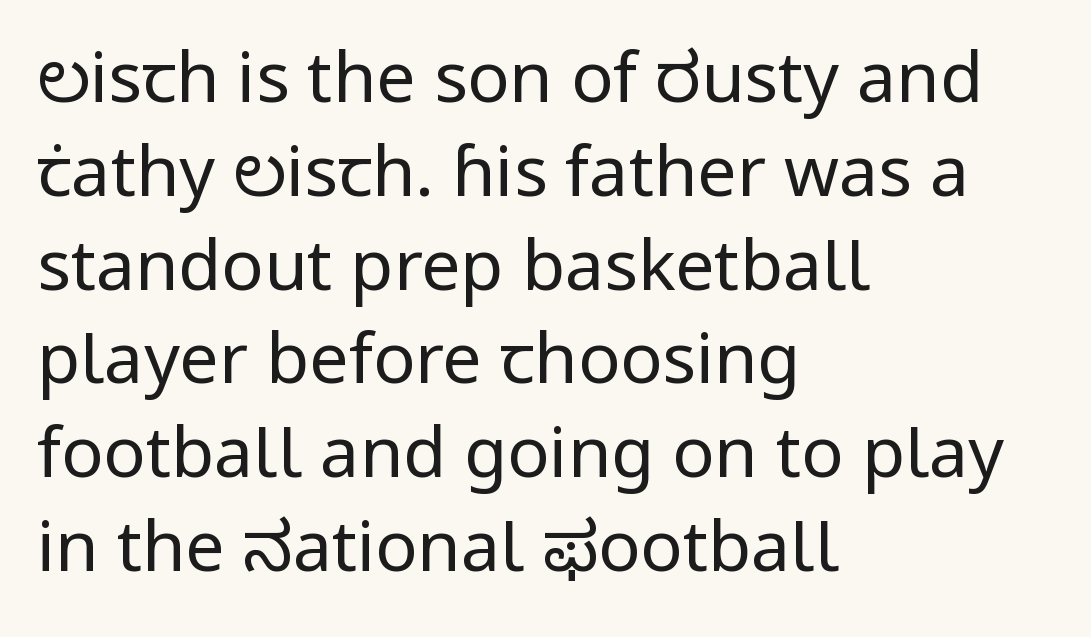
The image shows 70 px regular-weight sans-serif type, upright; set left-aligned, normal line spacing (1.34x), normal letter spacing, not underlined; low stroke contrast and a medium x-height.
